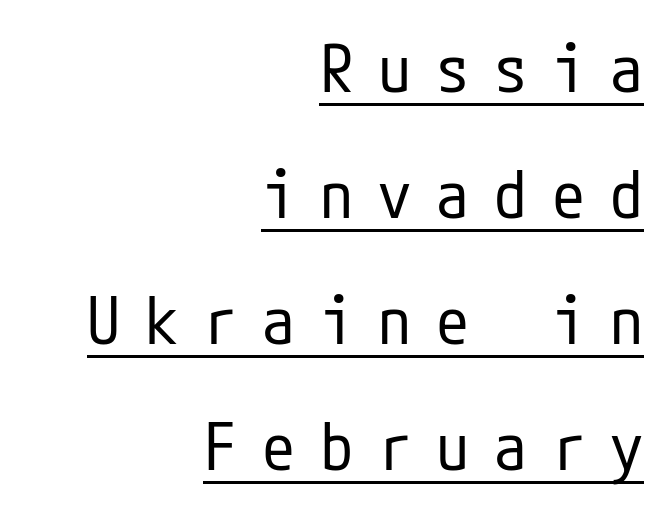
Grotesque or geometric, the face here clearly has no serifs. If you measured baseline to baseline, you'd find a long distance. Posture: straight, roman, zero tilt. This reads as an unemphasized weight, regular at the heaviest.
